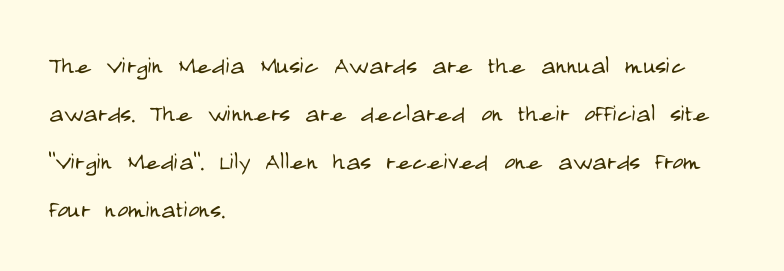
Q: Is the text bold? A: No.
Q: Is the text italic (slanted)? A: No, it is upright.
Q: Is the typeface a serif or a sans-serif typeface? A: Sans-serif.
Q: Is the text underlined? A: No.
Q: How is the paragraph aligned? A: Left-aligned.
Q: Is the spacing between letters normal or unusually wide? A: Normal.
Q: Is the spacing between lines tight, normal or loose? A: Normal.
Q: Width (condensed, normal, or wide)? A: Condensed.
Q: Stroke contrast? A: Low.
Q: x-height? A: Large.
Q: Monospaced? A: No.
